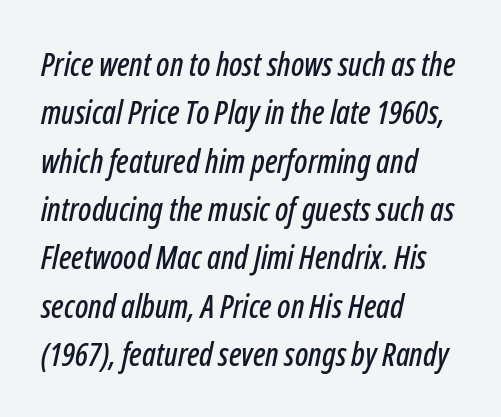
{"italic": "yes", "lean": "right", "slant_degrees": 12, "width": "condensed", "stroke_contrast": "low", "x_height": "medium", "monospaced": "no", "underline": "no", "align": "left", "line_spacing": "normal", "line_spacing_ratio": 1.51, "letter_spacing": "normal", "letter_spacing_em": 0.0, "glyph_px": 32}
